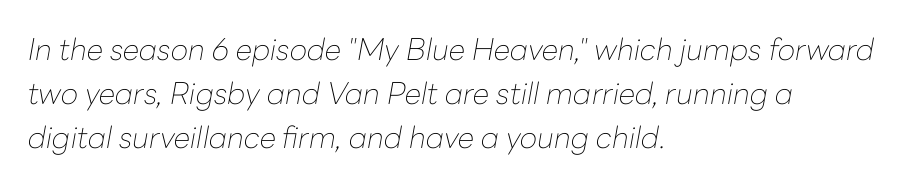
{"italic": "yes", "lean": "right", "slant_degrees": 10, "bold": "no", "weight": "thin", "width": "normal", "stroke_contrast": "low", "x_height": "medium", "monospaced": "no", "underline": "no", "align": "left", "line_spacing": "normal", "line_spacing_ratio": 1.46, "letter_spacing": "normal", "letter_spacing_em": 0.0, "glyph_px": 30}
